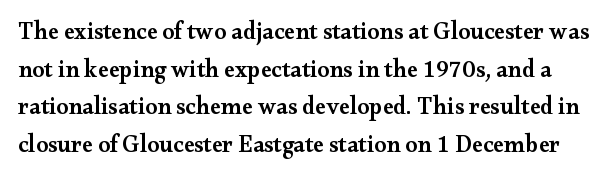
Characters remain perfectly vertical along every line. Compared with typical paragraphs, the rows here are spaced about the same. Plain, unruled lines of type. Words appear dense and cohesive because spacing is normal. Bold? Not quite — semibold, heavier than regular but stopping short.
